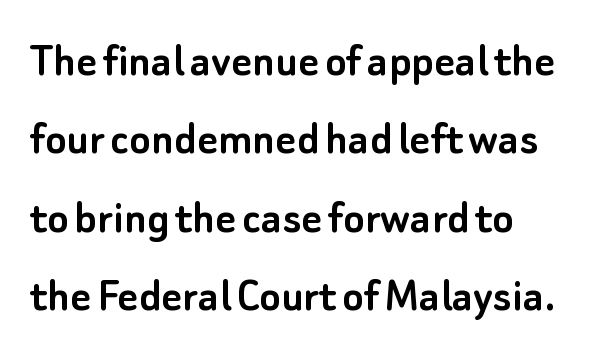
{"serif": "no", "italic": "no", "width": "normal", "stroke_contrast": "low", "x_height": "small", "monospaced": "no", "underline": "no", "align": "left", "line_spacing": "normal", "line_spacing_ratio": 1.57, "letter_spacing": "normal", "letter_spacing_em": 0.0, "glyph_px": 50}
